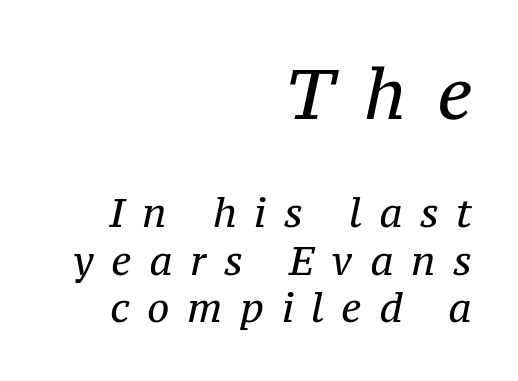
Q: Is the text bold? A: No.
Q: Is the text italic (slanted)? A: Yes, it leans right by about 12 degrees.
Q: Is the typeface a serif or a sans-serif typeface? A: Serif.
Q: Is the text underlined? A: No.
Q: How is the paragraph aligned? A: Right-aligned.
Q: Is the spacing between letters normal or unusually wide? A: Unusually wide.
Q: Which block of text is set in a larger size, the first (top) or the second (bottom)? A: The first (top) one.
Q: Width (condensed, normal, or wide)? A: Normal.
Q: Stroke contrast? A: Medium.
Q: x-height? A: Medium.
Q: Monospaced? A: No.
